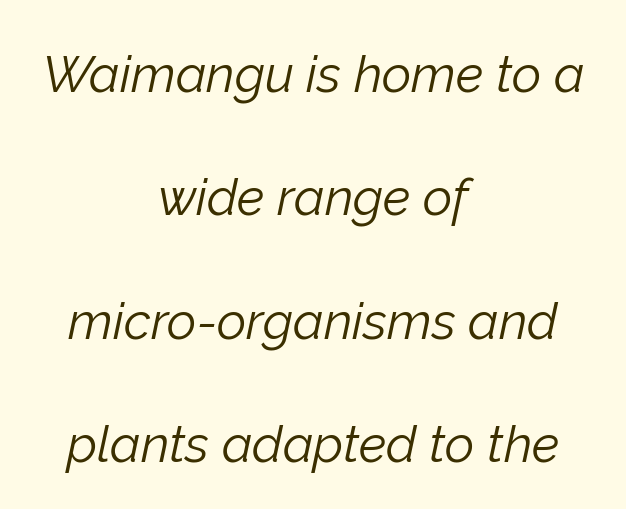
{"italic": "yes", "lean": "right", "slant_degrees": 12, "bold": "no", "weight": "light", "width": "normal", "stroke_contrast": "low", "x_height": "medium", "monospaced": "no", "underline": "no", "align": "center", "line_spacing": "loose", "line_spacing_ratio": 2.42, "letter_spacing": "normal", "letter_spacing_em": 0.0, "glyph_px": 51}
